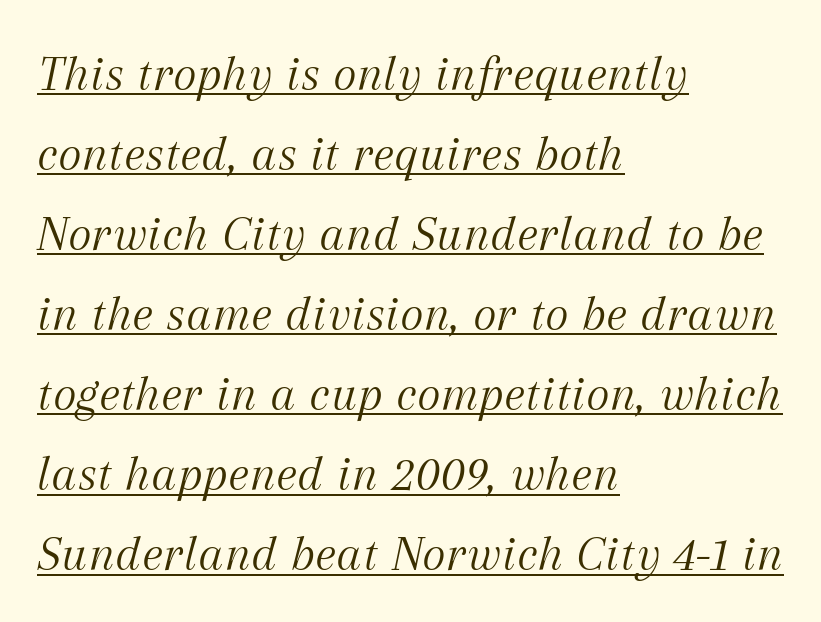
{"serif": "yes", "italic": "yes", "lean": "right", "slant_degrees": 12, "bold": "no", "weight": "light", "width": "normal", "stroke_contrast": "medium", "x_height": "medium", "monospaced": "no", "underline": "yes", "align": "left", "line_spacing": "normal", "line_spacing_ratio": 1.57, "letter_spacing": "normal", "letter_spacing_em": 0.0, "glyph_px": 51}
